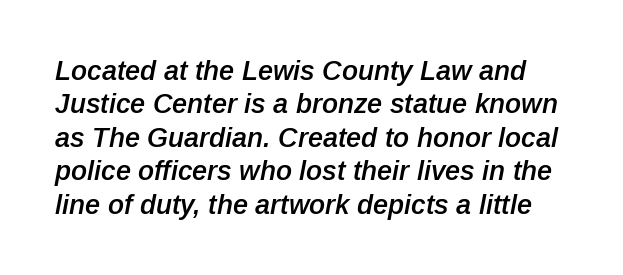
The image shows 27 px text type, italic (leaning right); set line spacing 1.24x, normal letter spacing, not underlined.
